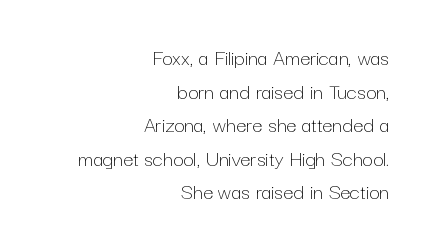
The image shows 23 px text type, upright; set right-aligned, normal line spacing (1.46x), normal letter spacing, not underlined.
